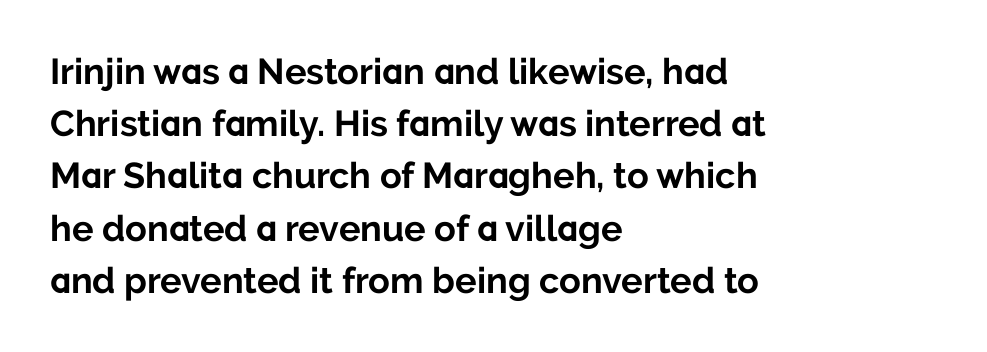
{"serif": "no", "italic": "no", "bold": "yes", "weight": "bold", "width": "normal", "stroke_contrast": "low", "x_height": "medium", "monospaced": "no", "underline": "no", "align": "left", "line_spacing": "normal", "line_spacing_ratio": 1.45, "letter_spacing": "normal", "letter_spacing_em": 0.0, "glyph_px": 36}
